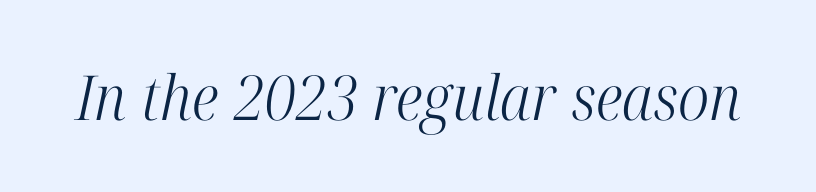
{"serif": "yes", "italic": "yes", "lean": "right", "slant_degrees": 12, "bold": "no", "weight": "light", "width": "condensed", "stroke_contrast": "high", "x_height": "medium", "monospaced": "no", "underline": "no", "letter_spacing": "normal", "letter_spacing_em": 0.0, "glyph_px": 62}
